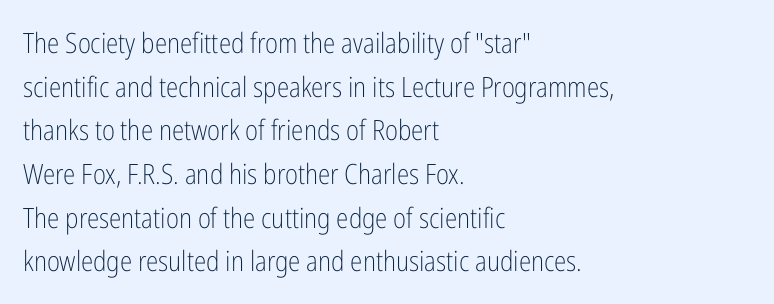
The image shows 28 px light, condensed sans-serif type, upright; set left-aligned, normal line spacing (1.56x), normal letter spacing, not underlined; low stroke contrast and a medium x-height.
